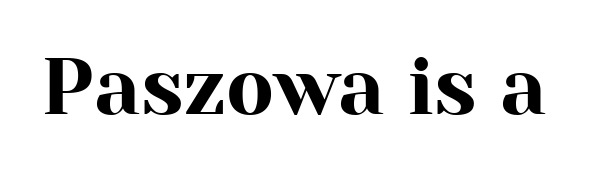
Nobody drew a line under any word here. Serif or sans? Serif — the stroke terminals have little feet. Does the lettering tilt? It doesn't — this is upright. The line texture is even and compact thanks to regular tracking. You could not count columns in this text — the font is proportionally spaced.
